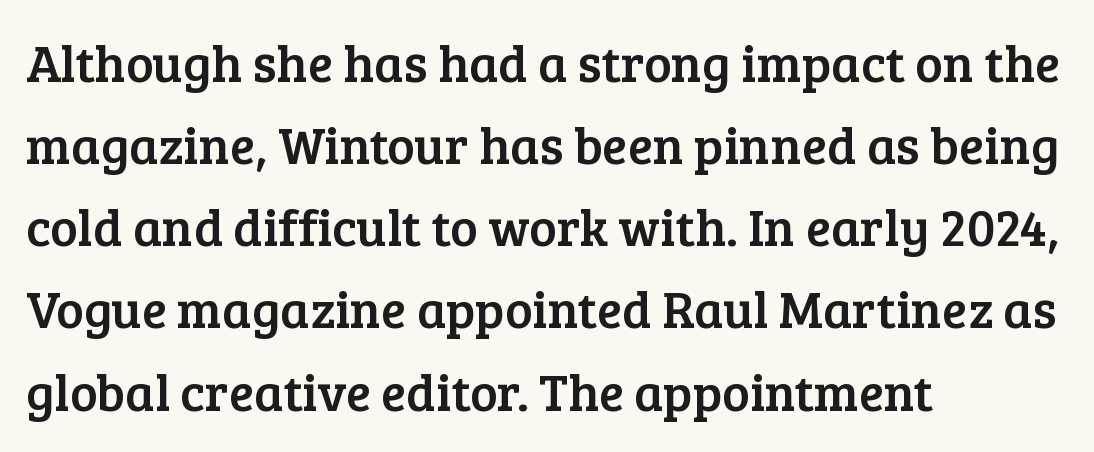
{"serif": "yes", "italic": "no", "width": "normal", "stroke_contrast": "low", "x_height": "medium", "monospaced": "no", "underline": "no", "align": "left", "line_spacing": "normal", "line_spacing_ratio": 1.58, "letter_spacing": "normal", "letter_spacing_em": 0.0, "glyph_px": 52}
